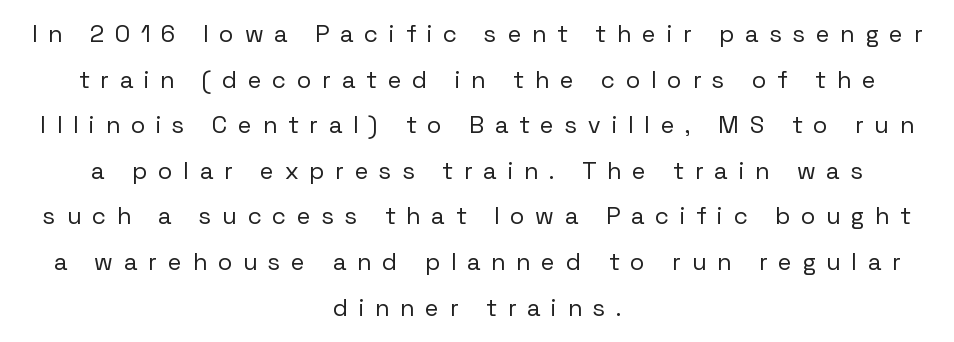
Short and long lines alike share a common midpoint. The designer dialed line spacing up above the default. Rule under the text: the space is simply empty. The letters look calm and open, with moderate or lighter stems.
